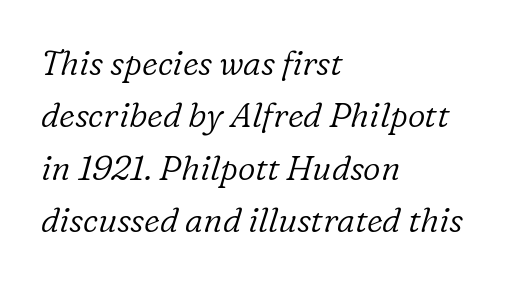
Q: Is the text bold? A: No.
Q: Is the text italic (slanted)? A: Yes, it leans right by about 16 degrees.
Q: Is the typeface a serif or a sans-serif typeface? A: Serif.
Q: Is the text underlined? A: No.
Q: How is the paragraph aligned? A: Left-aligned.
Q: Is the spacing between letters normal or unusually wide? A: Normal.
Q: Is the spacing between lines tight, normal or loose? A: Normal.
Q: Width (condensed, normal, or wide)? A: Normal.
Q: Stroke contrast? A: Low.
Q: x-height? A: Medium.
Q: Monospaced? A: No.
